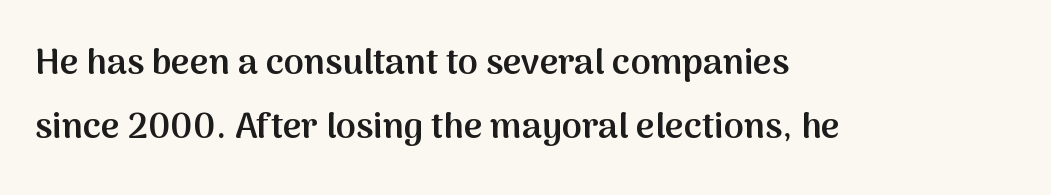
The image shows 36 px semibold sans-serif type, upright; set left-aligned, line spacing 1.79x, normal letter spacing, not underlined; medium stroke contrast and a medium x-height.
